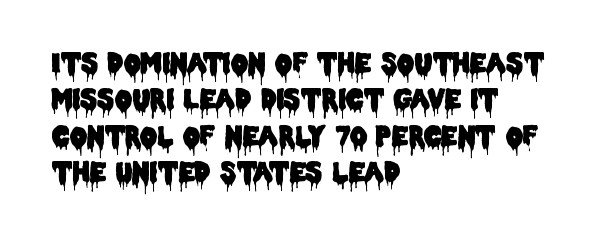
The image shows 27 px text type, upright; set left-aligned, normal line spacing (1.35x), normal letter spacing, not underlined.
